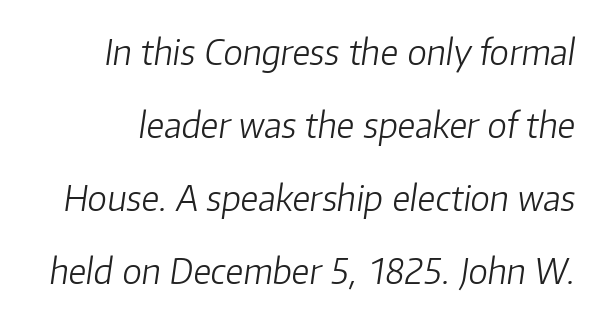
{"italic": "yes", "lean": "right", "slant_degrees": 8, "bold": "no", "weight": "light", "width": "normal", "stroke_contrast": "low", "x_height": "medium", "monospaced": "no", "underline": "no", "line_spacing": "loose", "line_spacing_ratio": 2.09, "letter_spacing": "normal", "letter_spacing_em": 0.0, "glyph_px": 35}
